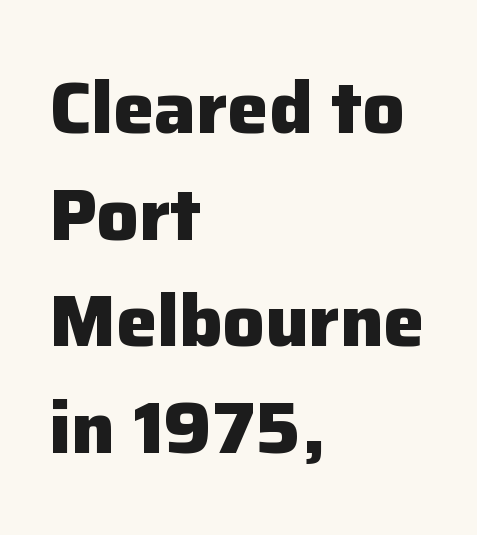
The image shows 74 px heavy sans-serif type, upright; set left-aligned, normal line spacing (1.44x), normal letter spacing, not underlined; low stroke contrast and a medium x-height.
